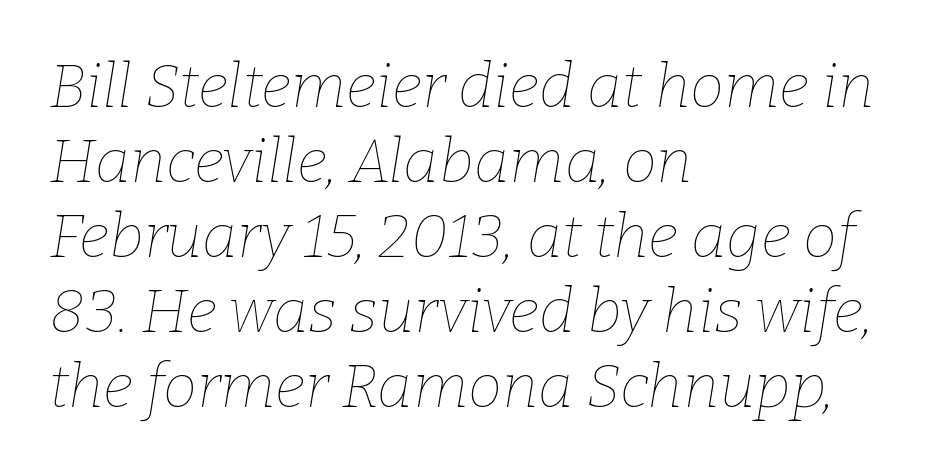
Looking at the ascenders, they clearly lean. Each letter keeps its own natural width here, so spacing adapts to shape. Bold? No — there's no thickening of the strokes. Plain, unruled lines of type. Horizontally, the lines are justified to the leading edge only. Look at the tracking — it's just the regular setting, nothing added.
